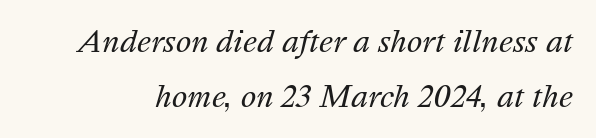
The image shows 29 px regular-weight type, italic (leaning right); set line spacing 1.89x, normal letter spacing, not underlined; medium stroke contrast and a medium x-height.
